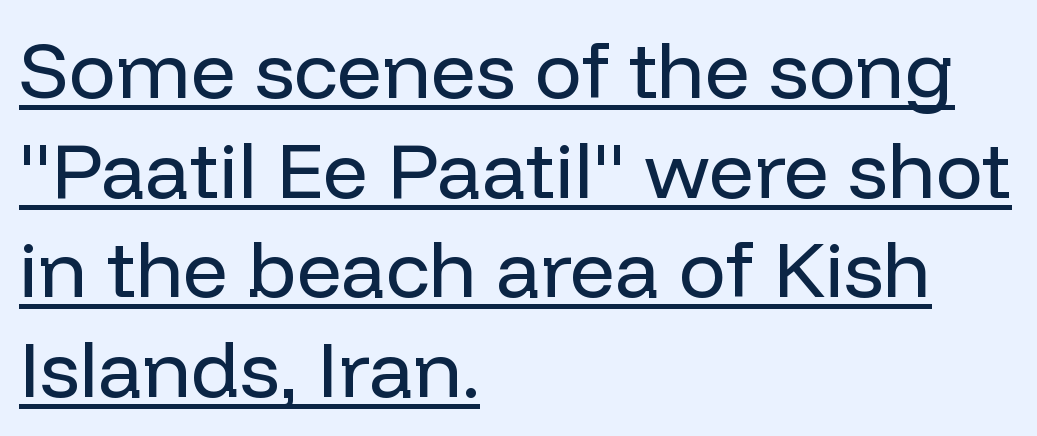
Q: Is the text bold? A: No.
Q: Is the text italic (slanted)? A: No, it is upright.
Q: Is the typeface a serif or a sans-serif typeface? A: Sans-serif.
Q: Is the text underlined? A: Yes.
Q: How is the paragraph aligned? A: Left-aligned.
Q: Is the spacing between letters normal or unusually wide? A: Normal.
Q: Is the spacing between lines tight, normal or loose? A: Normal.
Q: Width (condensed, normal, or wide)? A: Normal.
Q: Stroke contrast? A: Low.
Q: x-height? A: Medium.
Q: Monospaced? A: No.
